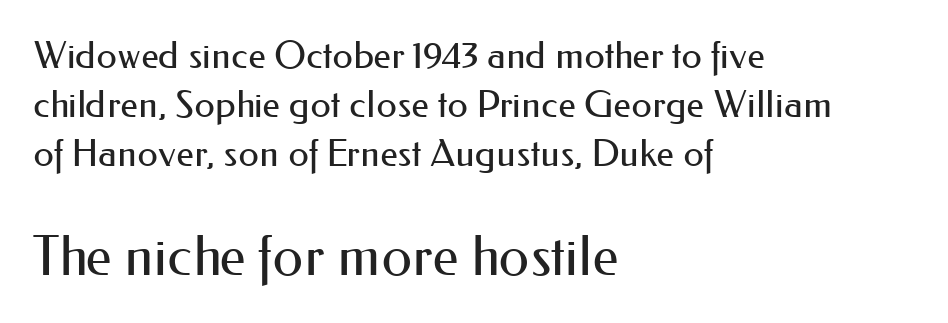
Q: Is the text bold? A: No.
Q: Is the text italic (slanted)? A: No, it is upright.
Q: Is the typeface a serif or a sans-serif typeface? A: Sans-serif.
Q: Is the text underlined? A: No.
Q: How is the paragraph aligned? A: Left-aligned.
Q: Is the spacing between letters normal or unusually wide? A: Normal.
Q: Is the spacing between lines tight, normal or loose? A: Normal.
Q: Which block of text is set in a larger size, the first (top) or the second (bottom)? A: The second (bottom) one.
Q: Width (condensed, normal, or wide)? A: Normal.
Q: Stroke contrast? A: Medium.
Q: x-height? A: Small.
Q: Monospaced? A: No.
